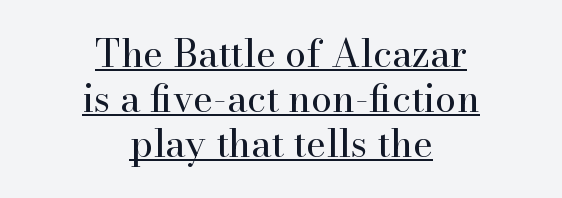
What kind of face is this? One with serifs. You can tell it's not italic because the verticals are truly vertical. Compared with a flush-left layout, this one balances lines on the center instead. The line texture is even and compact thanks to regular tracking.
